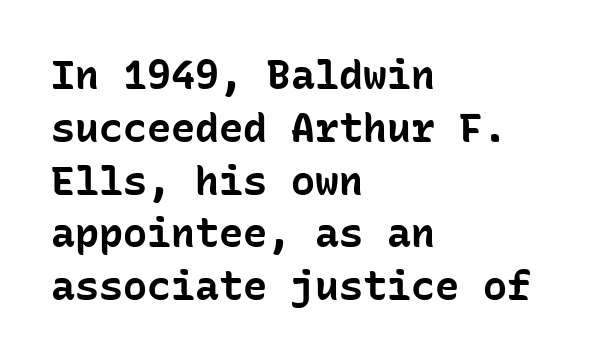
Q: Is the text bold? A: Yes.
Q: Is the text italic (slanted)? A: No, it is upright.
Q: Is the typeface a serif or a sans-serif typeface? A: Sans-serif.
Q: Is the text underlined? A: No.
Q: How is the paragraph aligned? A: Left-aligned.
Q: Is the spacing between letters normal or unusually wide? A: Normal.
Q: Is the spacing between lines tight, normal or loose? A: Normal.
Q: Width (condensed, normal, or wide)? A: Normal.
Q: Stroke contrast? A: Low.
Q: x-height? A: Medium.
Q: Monospaced? A: Yes.
